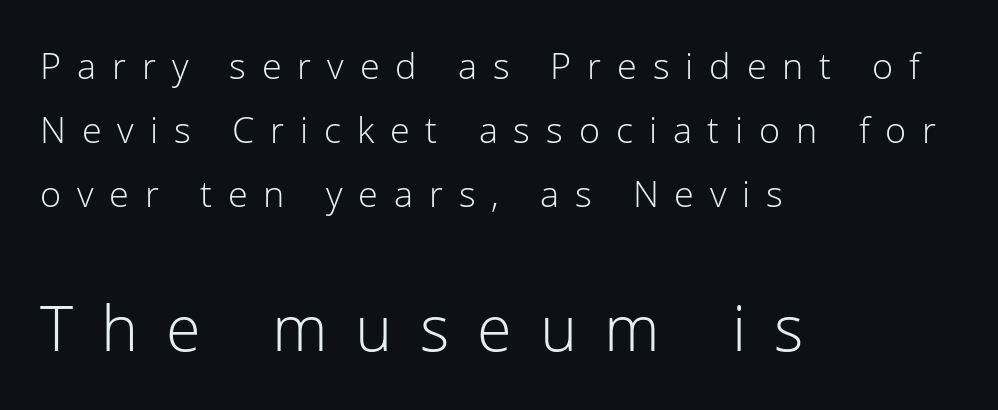
{"serif": "no", "italic": "no", "bold": "no", "weight": "light", "width": "normal", "stroke_contrast": "low", "x_height": "medium", "monospaced": "no", "underline": "no", "align": "left", "line_spacing_ratio": 1.78, "letter_spacing": "wide", "letter_spacing_em": 0.44, "larger_block": "second", "size_ratio": 1.75, "glyph_px": 63}
